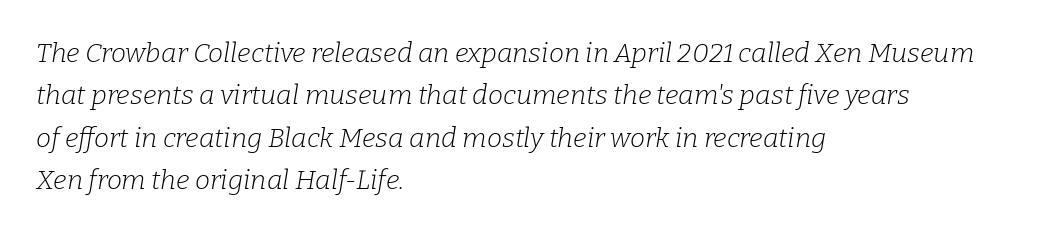
{"italic": "yes", "lean": "right", "slant_degrees": 9, "bold": "no", "underline": "no", "align": "left", "line_spacing": "normal", "line_spacing_ratio": 1.57, "letter_spacing": "normal", "letter_spacing_em": 0.0, "glyph_px": 27}
